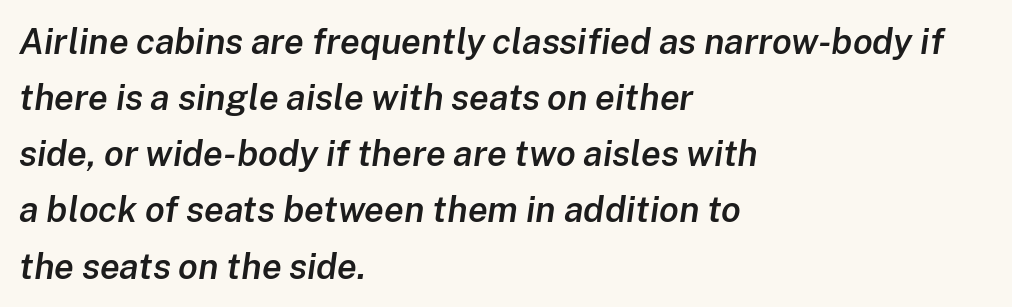
Notice the strokes are somewhat thickened but not fully heavy: this is a semibold. Do the characters align in a grid? No, the font is proportional. Standard letterfit; no display-style spreading of the glyphs. Just letters on the line, the space beneath them empty. The passage shown stacks its lines at a standard gap.
